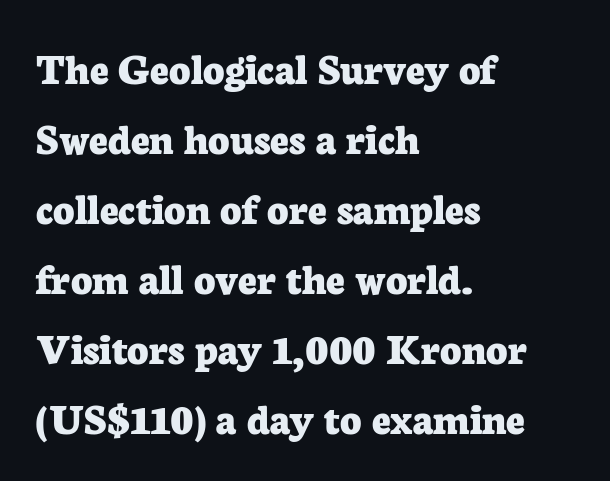
The image shows 46 px bold serif type, upright; set left-aligned, normal line spacing (1.52x), normal letter spacing, not underlined; low stroke contrast and a medium x-height.
